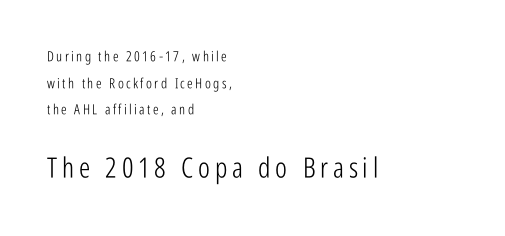
{"serif": "no", "italic": "no", "bold": "no", "weight": "light", "width": "condensed", "stroke_contrast": "low", "x_height": "medium", "monospaced": "no", "underline": "no", "align": "left", "line_spacing": "loose", "line_spacing_ratio": 1.9, "larger_block": "second", "size_ratio": 2.0, "glyph_px": 28}
